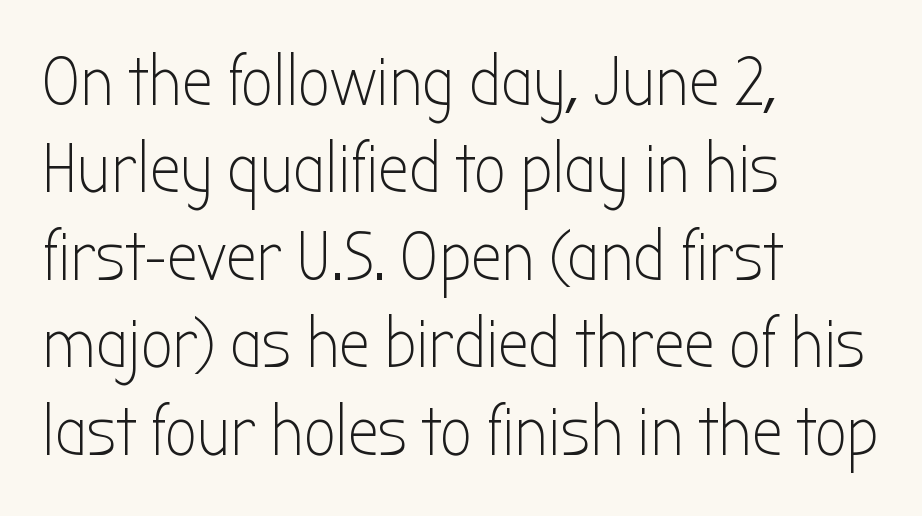
{"serif": "no", "italic": "no", "bold": "no", "weight": "light", "width": "condensed", "stroke_contrast": "low", "x_height": "medium", "monospaced": "no", "underline": "no", "align": "left", "line_spacing": "normal", "line_spacing_ratio": 1.25, "letter_spacing": "normal", "letter_spacing_em": 0.0, "glyph_px": 70}
